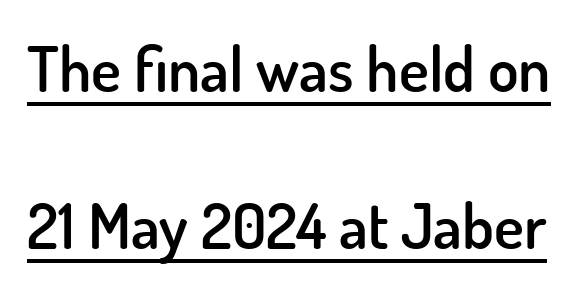
Q: Is the text bold? A: Semi-bold.
Q: Is the text italic (slanted)? A: No, it is upright.
Q: Is the typeface a serif or a sans-serif typeface? A: Sans-serif.
Q: Is the text underlined? A: Yes.
Q: Is the spacing between letters normal or unusually wide? A: Normal.
Q: Is the spacing between lines tight, normal or loose? A: Loose.
Q: Width (condensed, normal, or wide)? A: Normal.
Q: Stroke contrast? A: Low.
Q: x-height? A: Small.
Q: Monospaced? A: No.
